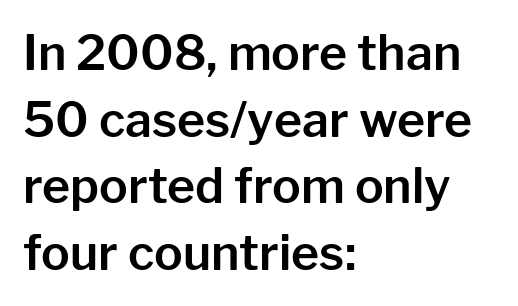
{"serif": "no", "italic": "no", "width": "normal", "stroke_contrast": "low", "x_height": "medium", "monospaced": "no", "underline": "no", "align": "left", "line_spacing": "normal", "line_spacing_ratio": 1.39, "letter_spacing": "normal", "letter_spacing_em": 0.0, "glyph_px": 48}
